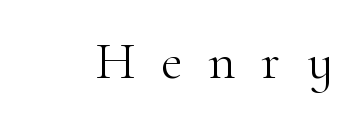
{"serif": "yes", "italic": "no", "bold": "no", "weight": "light", "width": "normal", "stroke_contrast": "high", "x_height": "small", "monospaced": "no", "underline": "no", "letter_spacing": "wide", "letter_spacing_em": 0.49, "glyph_px": 53}
